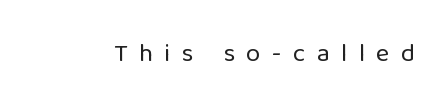
The letters stand upright; this is a roman face. Descenders are the only things crossing below the line. The face used here is rendered with a markedly widened letterfit. The face looks like a standard text weight, possibly lighter.
